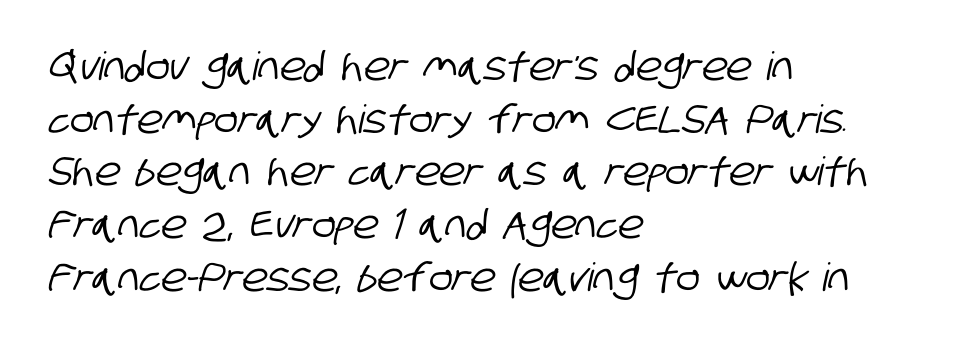
{"serif": "no", "width": "condensed", "stroke_contrast": "low", "x_height": "large", "monospaced": "no", "underline": "no", "align": "left", "line_spacing": "normal", "line_spacing_ratio": 1.35, "letter_spacing": "normal", "letter_spacing_em": 0.0, "glyph_px": 39}
